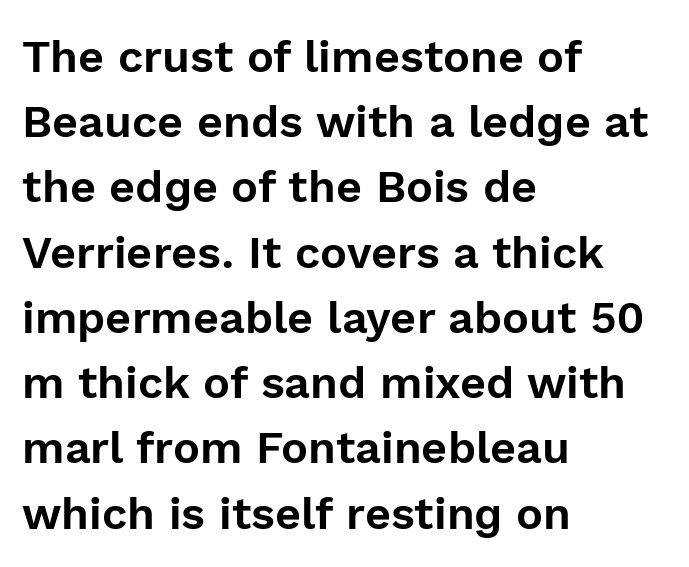
Note the varied advance widths — an 'i' is clearly narrower than an 'm'. Inter-character spacing is left at the font's built-in metrics. Compared with typical paragraphs, the rows here are spaced about the same. Alignment: flush left. The lettering holds an erect, upright posture throughout.
